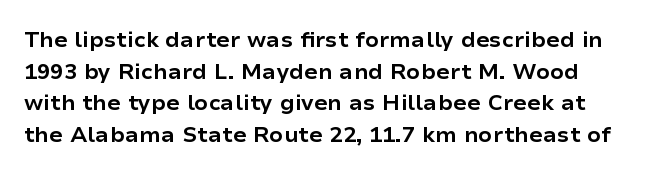
Q: Is the text bold? A: Yes.
Q: Is the text italic (slanted)? A: No, it is upright.
Q: Is the text underlined? A: No.
Q: Is the spacing between letters normal or unusually wide? A: Normal.
Q: Is the spacing between lines tight, normal or loose? A: Normal.
